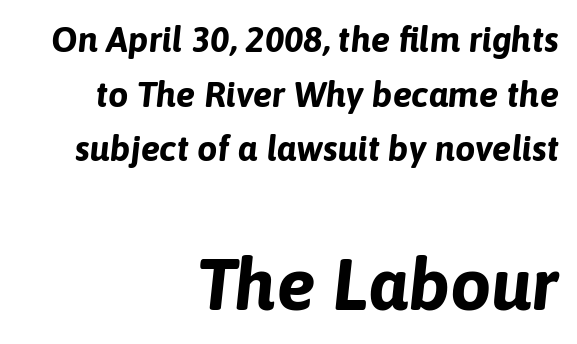
{"italic": "yes", "lean": "right", "slant_degrees": 6, "bold": "yes", "weight": "bold", "width": "normal", "stroke_contrast": "low", "x_height": "medium", "monospaced": "no", "underline": "no", "align": "right", "line_spacing": "normal", "line_spacing_ratio": 1.52, "letter_spacing": "normal", "letter_spacing_em": 0.0, "larger_block": "second", "size_ratio": 2.03, "glyph_px": 73}
